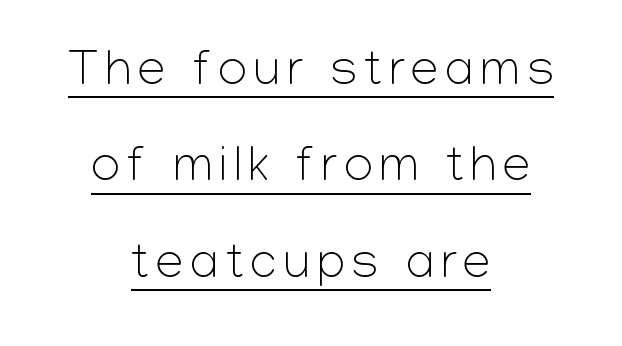
The image shows 50 px light sans-serif type, upright; set centered, loose line spacing (1.93x), underlined; low stroke contrast and a medium x-height.
